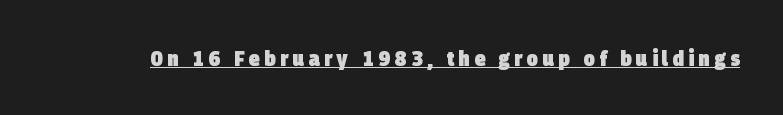
{"bold": "yes", "underline": "yes", "letter_spacing": "wide", "letter_spacing_em": 0.2, "glyph_px": 22}
